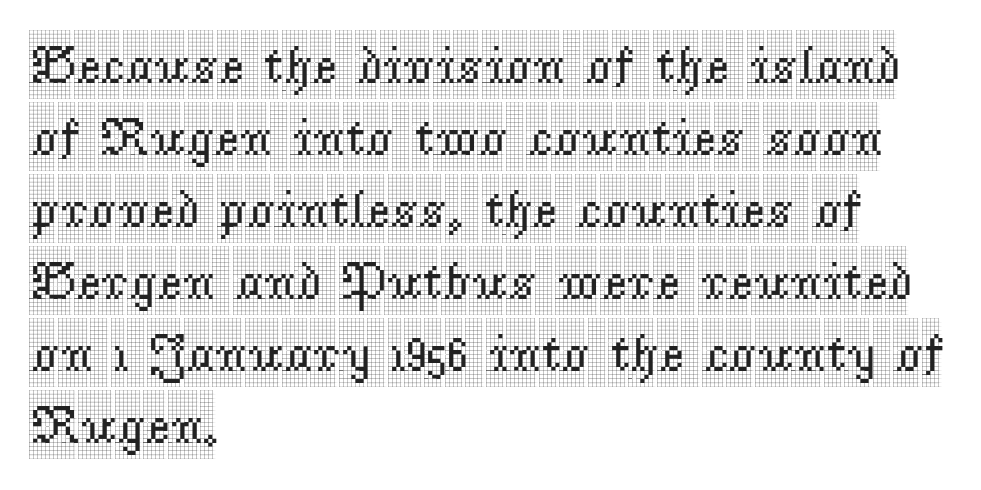
Q: Is the text italic (slanted)? A: No, it is upright.
Q: Is the typeface a serif or a sans-serif typeface? A: Serif.
Q: Is the text underlined? A: No.
Q: How is the paragraph aligned? A: Left-aligned.
Q: Is the spacing between letters normal or unusually wide? A: Normal.
Q: Is the spacing between lines tight, normal or loose? A: Normal.
Q: Width (condensed, normal, or wide)? A: Condensed.
Q: x-height? A: Large.
Q: Monospaced? A: No.
